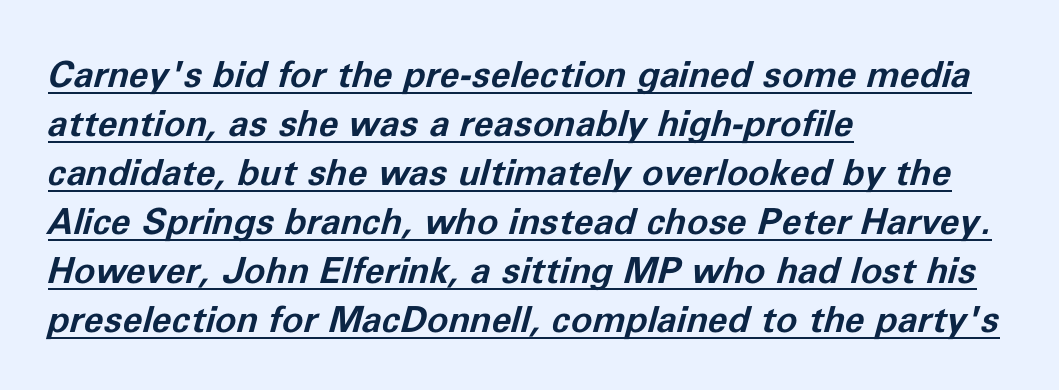
Q: Is the text bold? A: Yes.
Q: Is the text italic (slanted)? A: Yes, it leans right by about 11 degrees.
Q: Is the text underlined? A: Yes.
Q: How is the paragraph aligned? A: Left-aligned.
Q: Is the spacing between letters normal or unusually wide? A: Normal.
Q: Is the spacing between lines tight, normal or loose? A: Normal.
Q: Width (condensed, normal, or wide)? A: Normal.
Q: Stroke contrast? A: Low.
Q: x-height? A: Medium.
Q: Monospaced? A: No.
